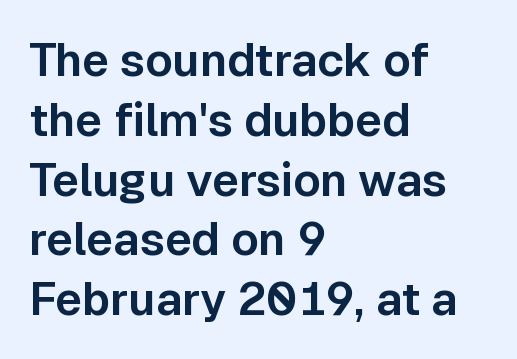
Q: Is the text italic (slanted)? A: No, it is upright.
Q: Is the typeface a serif or a sans-serif typeface? A: Sans-serif.
Q: Is the text underlined? A: No.
Q: How is the paragraph aligned? A: Left-aligned.
Q: Is the spacing between letters normal or unusually wide? A: Normal.
Q: Is the spacing between lines tight, normal or loose? A: Normal.
Q: Width (condensed, normal, or wide)? A: Normal.
Q: Stroke contrast? A: Low.
Q: x-height? A: Medium.
Q: Monospaced? A: No.
